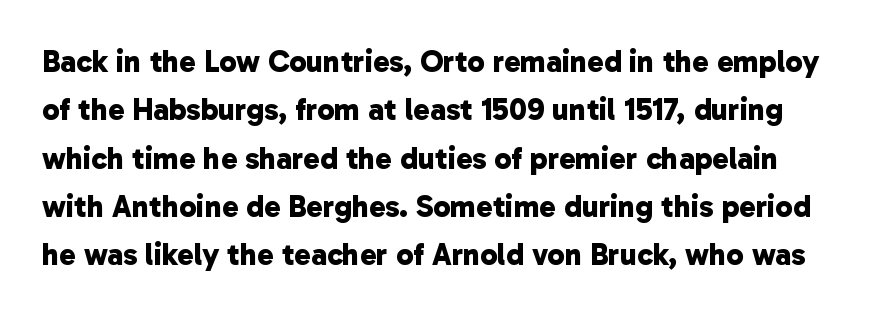
Q: Is the text bold? A: Yes.
Q: Is the typeface a serif or a sans-serif typeface? A: Sans-serif.
Q: Is the text underlined? A: No.
Q: Is the spacing between letters normal or unusually wide? A: Normal.
Q: Is the spacing between lines tight, normal or loose? A: Normal.
Q: Width (condensed, normal, or wide)? A: Normal.
Q: Stroke contrast? A: Low.
Q: x-height? A: Medium.
Q: Monospaced? A: No.
